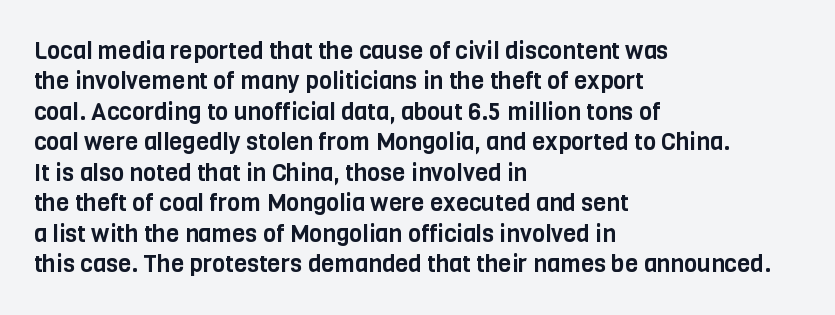
{"italic": "no", "underline": "no", "align": "left", "line_spacing": "normal", "line_spacing_ratio": 1.27, "letter_spacing": "normal", "letter_spacing_em": 0.0, "glyph_px": 24}
